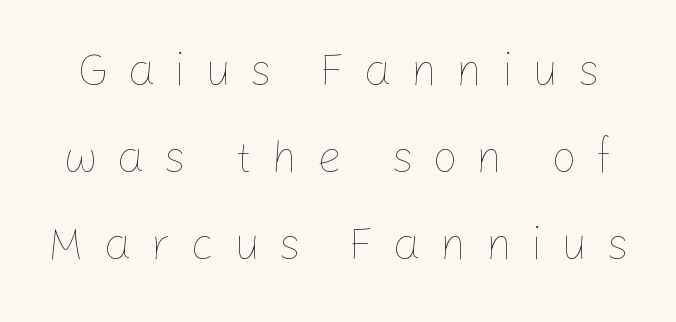
Glance below the letters and you will spot only blank space. The letters are spread apart with noticeably loose tracking. Note the varied advance widths — an 'i' is clearly narrower than an 'm'. These lines stand farther apart than default settings would place them.
